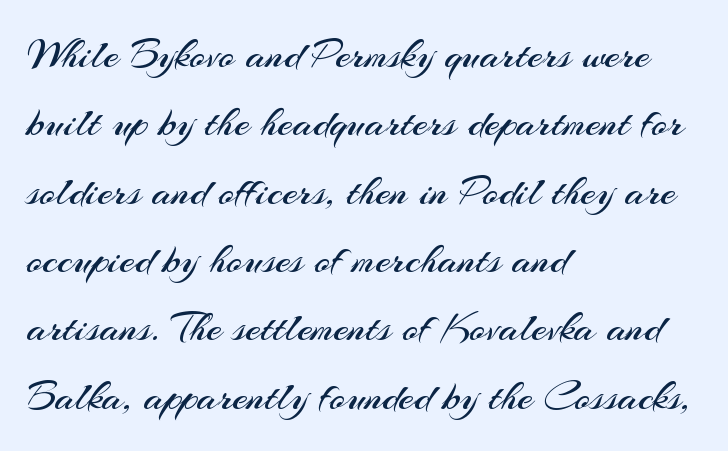
The image shows 43 px regular-weight sans-serif type; set left-aligned, normal line spacing (1.59x), normal letter spacing, not underlined; medium stroke contrast and a small x-height.
